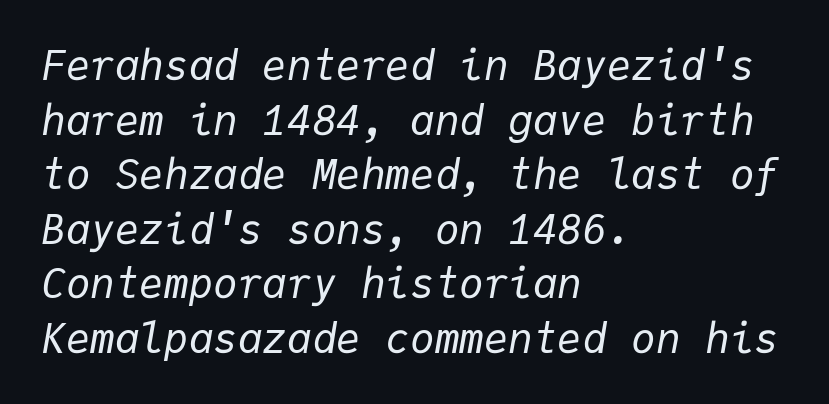
The image shows 41 px regular-weight type, italic (leaning right), monospaced; set left-aligned, normal line spacing (1.33x), normal letter spacing, not underlined; low stroke contrast and a medium x-height.
